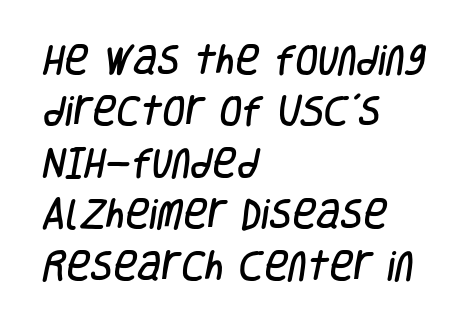
The image shows 33 px condensed sans-serif type; set left-aligned, normal line spacing (1.56x), normal letter spacing, not underlined; low stroke contrast and a large x-height.
